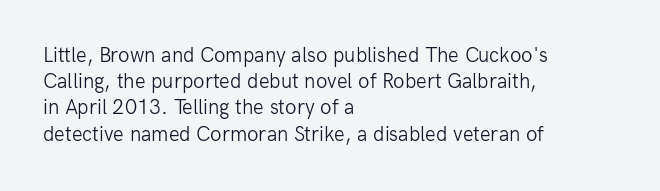
{"italic": "no", "bold": "no", "underline": "no", "align": "left", "line_spacing": "normal", "line_spacing_ratio": 1.25, "letter_spacing": "normal", "letter_spacing_em": 0.0, "glyph_px": 21}
